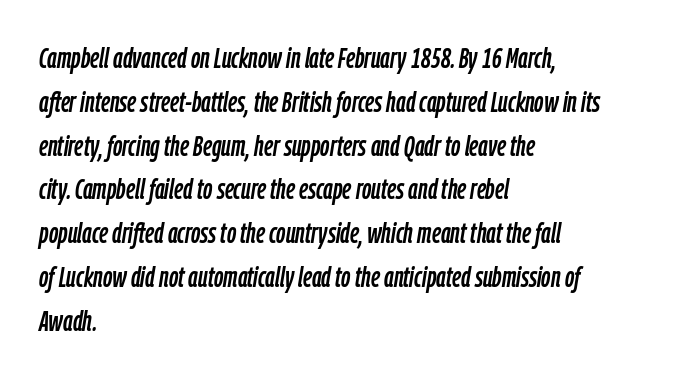
Q: Is the text italic (slanted)? A: Yes, it leans right by about 9 degrees.
Q: Is the text underlined? A: No.
Q: How is the paragraph aligned? A: Left-aligned.
Q: Is the spacing between letters normal or unusually wide? A: Normal.
Q: Is the spacing between lines tight, normal or loose? A: Normal.
Q: Width (condensed, normal, or wide)? A: Condensed.
Q: Stroke contrast? A: Low.
Q: x-height? A: Medium.
Q: Monospaced? A: No.
